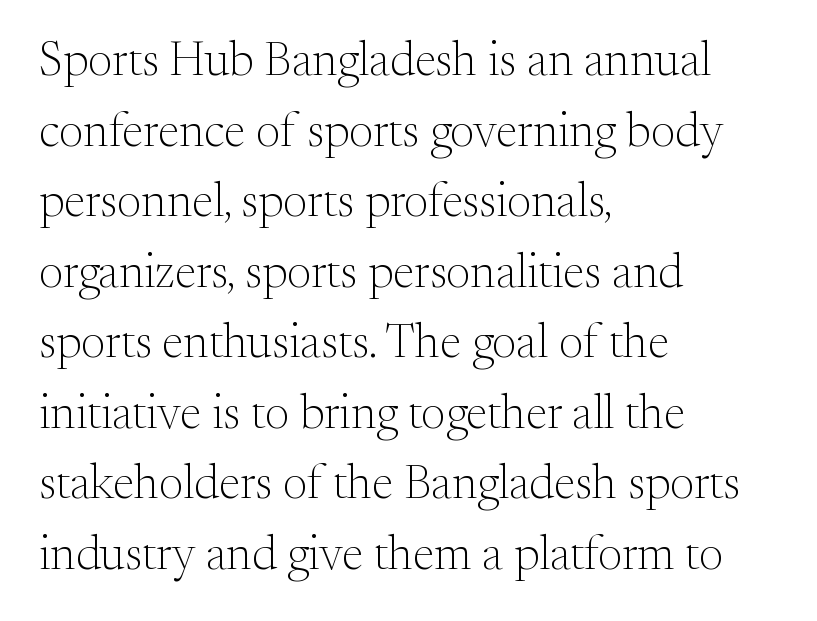
Serifs: yes, visible at the terminals of the letterforms. The compositor pushed each line to the left boundary. Stems and bowls with no extra thickness — not bold. This sample has the flowing, uneven cadence of proportional lettering. Evenly set lines give the paragraph a standard silhouette. The lettering holds an erect, upright posture throughout.
